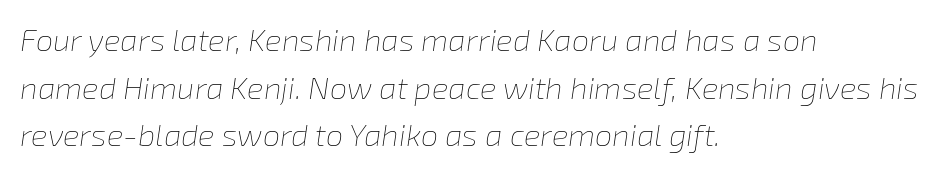
Q: Is the text bold? A: No.
Q: Is the text italic (slanted)? A: Yes, it leans right by about 8 degrees.
Q: Is the text underlined? A: No.
Q: How is the paragraph aligned? A: Left-aligned.
Q: Is the spacing between letters normal or unusually wide? A: Normal.
Q: Is the spacing between lines tight, normal or loose? A: Normal.
Q: Width (condensed, normal, or wide)? A: Normal.
Q: Stroke contrast? A: Low.
Q: x-height? A: Medium.
Q: Monospaced? A: No.
